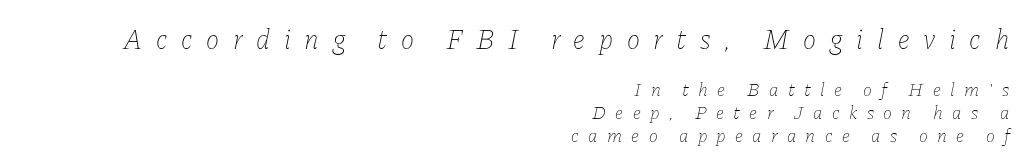
What stands out about the letter spacing? Its width — letters are far apart. This rendering uses right alignment, leaving the left contour irregular. Bare-footed words on every line. Stroke mass is kept to a normal reading level or below. Style check: oblique. The rendering uses natural spacing where letterforms have individual widths.
